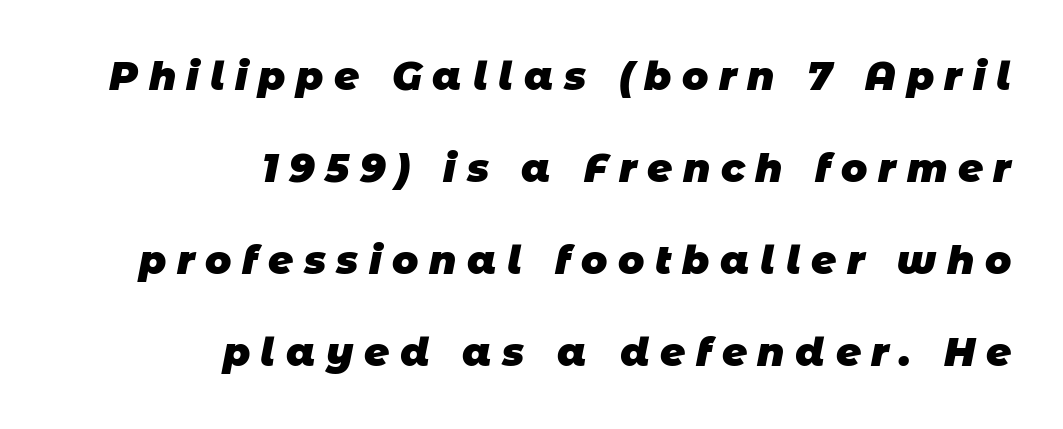
{"serif": "no", "bold": "yes", "weight": "heavy", "width": "normal", "stroke_contrast": "low", "x_height": "large", "monospaced": "no", "underline": "no", "align": "right", "line_spacing": "loose", "line_spacing_ratio": 2.36, "letter_spacing": "wide", "letter_spacing_em": 0.27, "glyph_px": 39}
